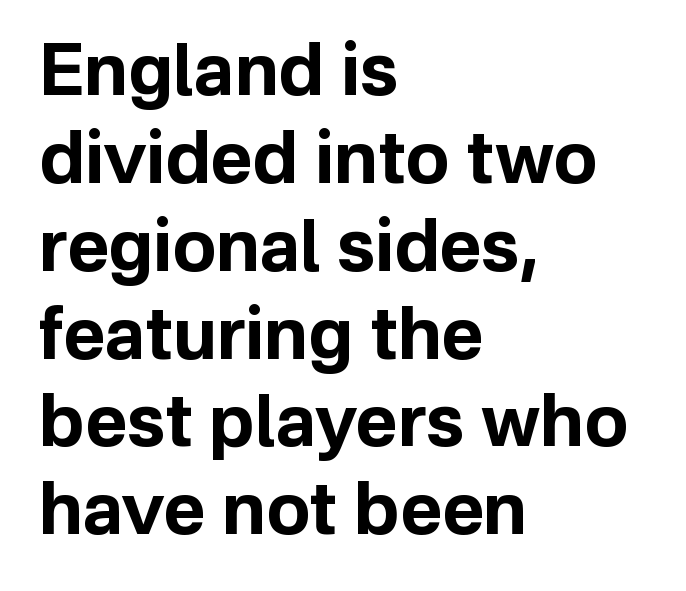
Q: Is the text bold? A: Yes.
Q: Is the text italic (slanted)? A: No, it is upright.
Q: Is the typeface a serif or a sans-serif typeface? A: Sans-serif.
Q: Is the text underlined? A: No.
Q: How is the paragraph aligned? A: Left-aligned.
Q: Is the spacing between letters normal or unusually wide? A: Normal.
Q: Width (condensed, normal, or wide)? A: Normal.
Q: Stroke contrast? A: Low.
Q: x-height? A: Medium.
Q: Monospaced? A: No.
